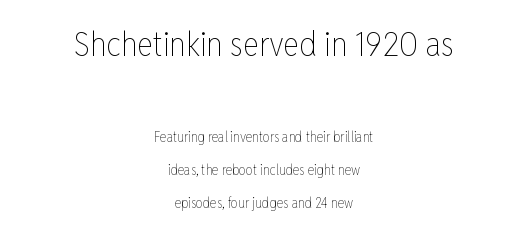
Q: Is the text bold? A: No.
Q: Is the text italic (slanted)? A: No, it is upright.
Q: Is the text underlined? A: No.
Q: How is the paragraph aligned? A: Centered.
Q: Is the spacing between letters normal or unusually wide? A: Normal.
Q: Is the spacing between lines tight, normal or loose? A: Loose.
Q: Which block of text is set in a larger size, the first (top) or the second (bottom)? A: The first (top) one.
Q: Width (condensed, normal, or wide)? A: Condensed.
Q: Stroke contrast? A: Low.
Q: x-height? A: Medium.
Q: Monospaced? A: No.
